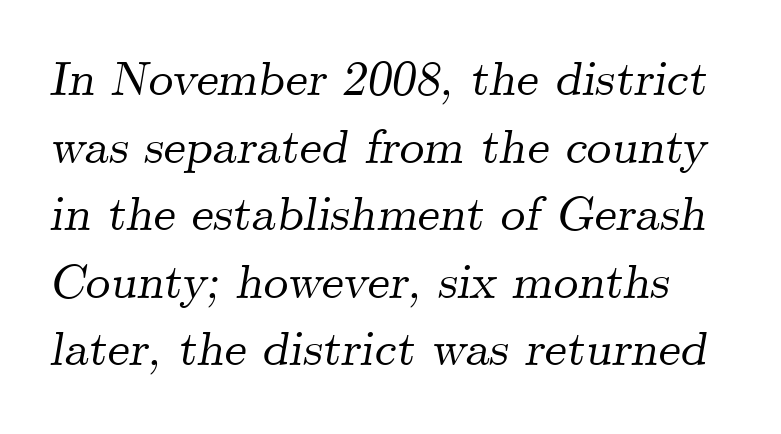
The image shows 49 px serif type, italic (leaning right); set normal line spacing (1.38x), normal letter spacing, not underlined; medium stroke contrast and a small x-height.
